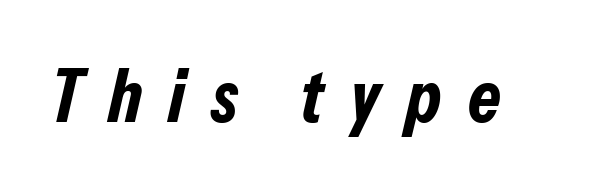
The image shows 74 px bold, condensed type, italic (leaning right); set unusually wide letter spacing (+0.35 em), not underlined; low stroke contrast and a medium x-height.
